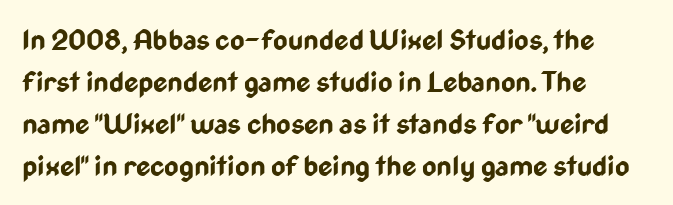
The image shows 28 px bold, condensed sans-serif type, upright; set left-aligned, normal line spacing (1.5x), normal letter spacing, not underlined; low stroke contrast and a medium x-height.
